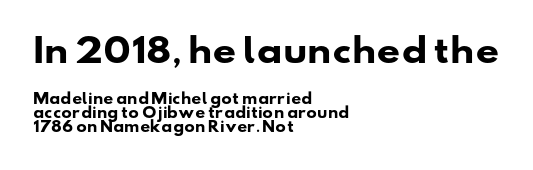
Q: Is the text bold? A: Yes.
Q: Is the typeface a serif or a sans-serif typeface? A: Sans-serif.
Q: Is the text underlined? A: No.
Q: How is the paragraph aligned? A: Left-aligned.
Q: Is the spacing between letters normal or unusually wide? A: Normal.
Q: Is the spacing between lines tight, normal or loose? A: Tight.
Q: Which block of text is set in a larger size, the first (top) or the second (bottom)? A: The first (top) one.
Q: Width (condensed, normal, or wide)? A: Wide.
Q: Stroke contrast? A: Low.
Q: x-height? A: Small.
Q: Monospaced? A: No.
